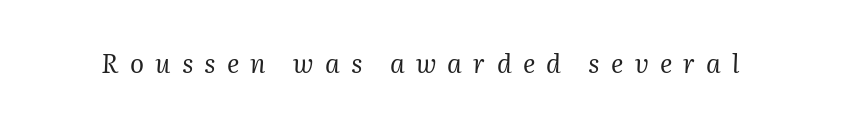
A typesetter would mark this as italic. Decoration check: the copy has no underline. The rendering inserts visible extra space after every character. Weight: in the light-to-regular range.
